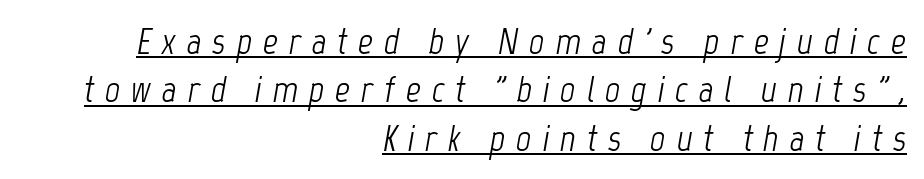
Q: Is the text bold? A: No.
Q: Is the text italic (slanted)? A: Yes, it leans right by about 12 degrees.
Q: Is the text underlined? A: Yes.
Q: How is the paragraph aligned? A: Right-aligned.
Q: Is the spacing between letters normal or unusually wide? A: Unusually wide.
Q: Is the spacing between lines tight, normal or loose? A: Normal.
Q: Width (condensed, normal, or wide)? A: Condensed.
Q: Stroke contrast? A: Low.
Q: x-height? A: Medium.
Q: Monospaced? A: No.
